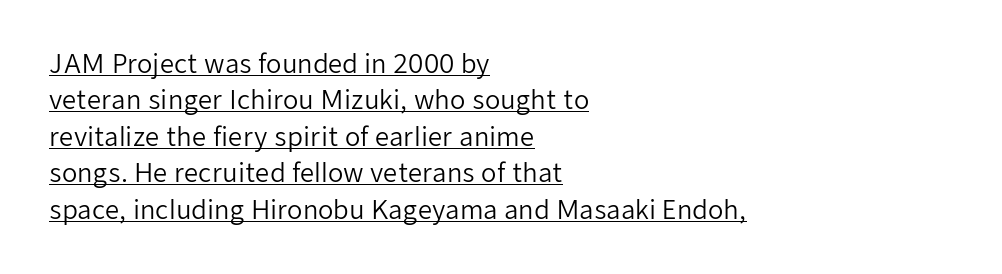
Q: Is the text bold? A: No.
Q: Is the text italic (slanted)? A: No, it is upright.
Q: Is the text underlined? A: Yes.
Q: How is the paragraph aligned? A: Left-aligned.
Q: Is the spacing between letters normal or unusually wide? A: Normal.
Q: Is the spacing between lines tight, normal or loose? A: Normal.
